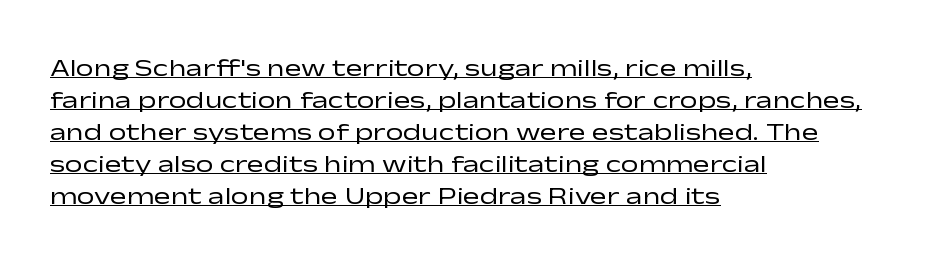
A typesetter would call this leading conventional body-copy spacing. Ordinary non-slanted type is in use. Honestly, the underline is the first thing you notice here. Ink coverage per letter is moderate at most. Left-aligned paragraph, ragged on the right.
